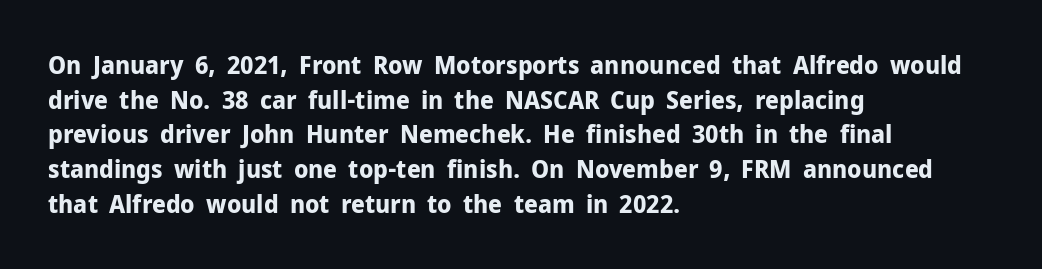
The type sits square on the baseline with zero lean. Summary of weight: heavy, a full bold. Rule under the text: the space is simply empty. Is the letter spacing exaggerated? No — it looks like the ordinary default.
